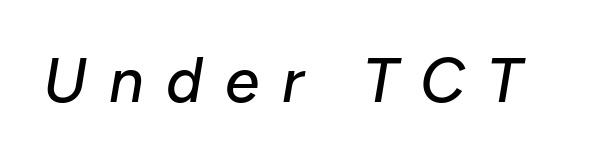
A typesetter would call this proportional, since set widths differ per character. Descenders are the only things crossing below the line. Honestly, the letter spacing is so wide it's the main thing you notice. Posture: slanted.
